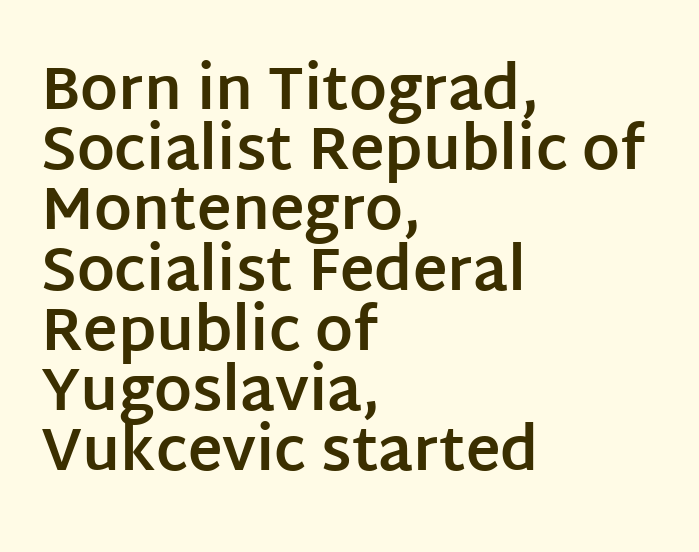
The image shows 59 px bold sans-serif type, upright; set left-aligned, tight line spacing (1.02x), normal letter spacing, not underlined; low stroke contrast and a large x-height.
